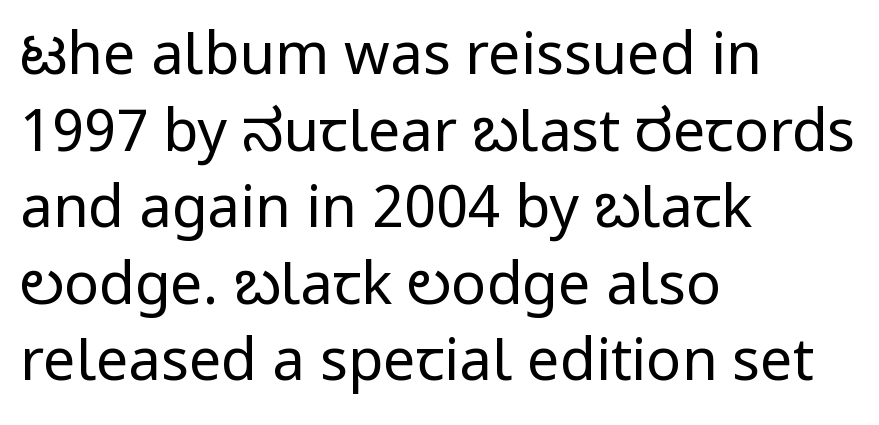
{"serif": "no", "italic": "no", "bold": "no", "weight": "regular", "width": "condensed", "stroke_contrast": "low", "x_height": "large", "monospaced": "no", "underline": "no", "align": "left", "line_spacing": "normal", "line_spacing_ratio": 1.32, "letter_spacing": "normal", "letter_spacing_em": 0.0, "glyph_px": 58}
